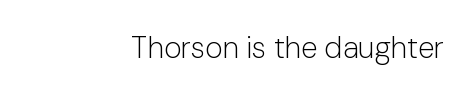
The image shows 30 px light sans-serif type, upright; set normal letter spacing, not underlined; low stroke contrast and a medium x-height.
